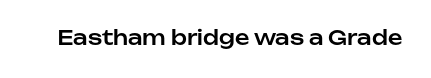
These lines keep a tight, regular rhythm from letter to letter. Unmarked baselines from the first word to the last. Italic: no, the glyphs are upright roman.
